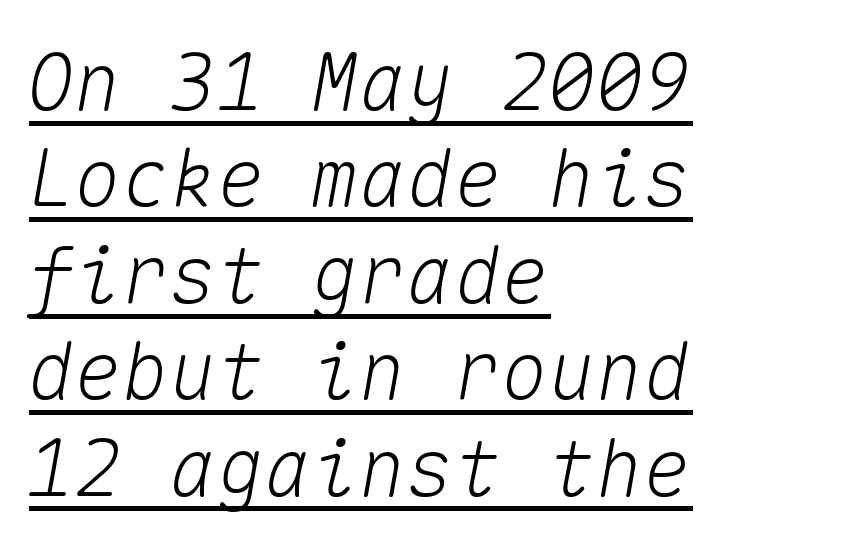
{"italic": "yes", "lean": "right", "slant_degrees": 10, "width": "normal", "stroke_contrast": "medium", "x_height": "medium", "monospaced": "yes", "underline": "yes", "align": "left", "line_spacing_ratio": 1.22, "letter_spacing": "normal", "letter_spacing_em": 0.0, "glyph_px": 79}
